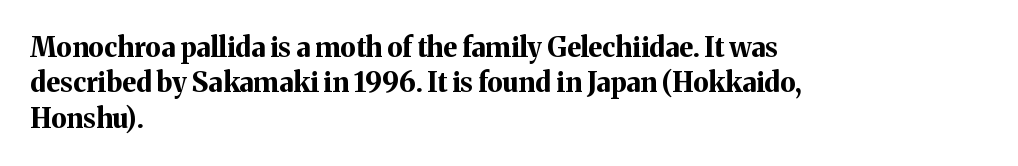
A clean baseline with only descenders dipping below it. These lines stack with their left ends in a neat column. Regular leading. Pretty heavy lettering here — definitely bold. Does extra space separate the letters? No, they use regular spacing.
